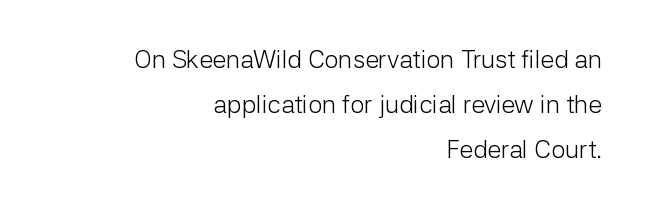
{"italic": "no", "bold": "no", "underline": "no", "align": "right", "line_spacing_ratio": 1.8, "letter_spacing": "normal", "letter_spacing_em": 0.0, "glyph_px": 25}
